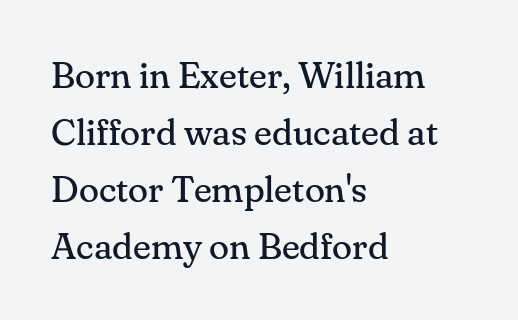
The image shows 37 px regular-weight serif type, upright; set left-aligned, normal line spacing (1.54x), normal letter spacing, not underlined; medium stroke contrast and a small x-height.
